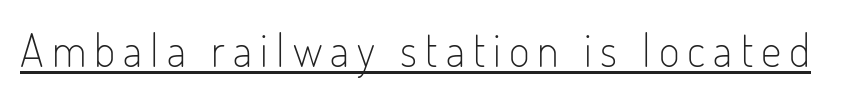
The image shows 45 px light, condensed sans-serif type, upright; set underlined; low stroke contrast and a small x-height.
